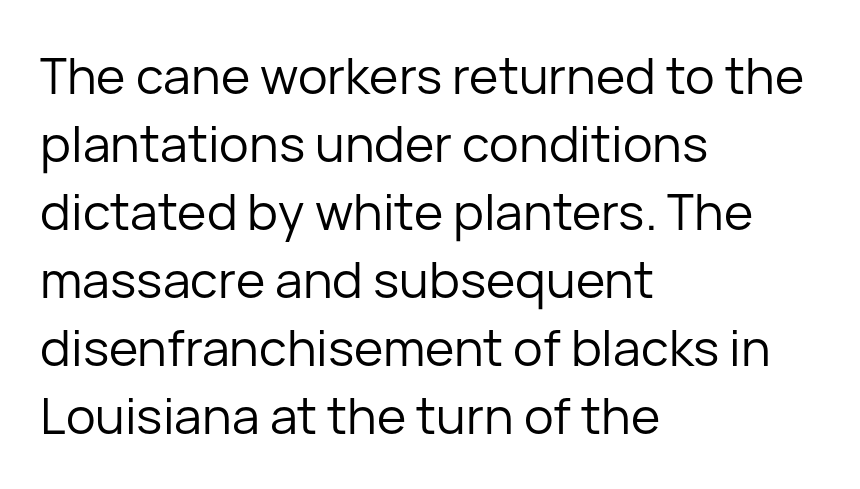
The image shows 50 px regular-weight sans-serif type, upright; set left-aligned, normal line spacing (1.36x), normal letter spacing, not underlined; low stroke contrast and a medium x-height.
